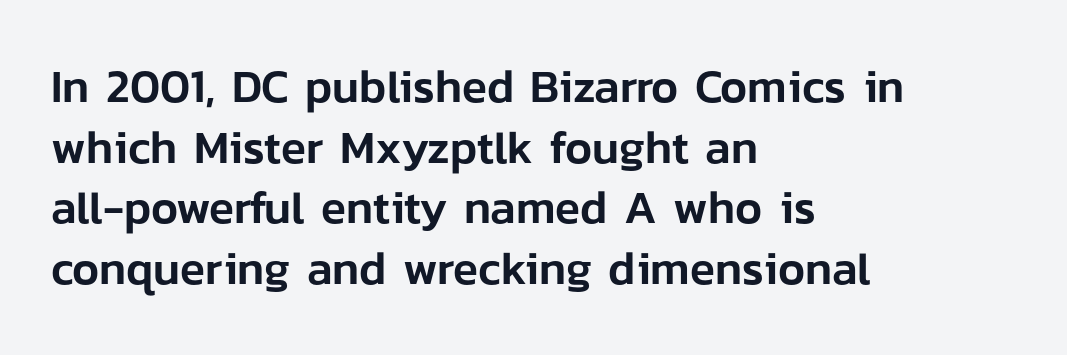
{"serif": "no", "italic": "no", "width": "normal", "stroke_contrast": "low", "x_height": "medium", "monospaced": "no", "underline": "no", "align": "left", "line_spacing": "normal", "line_spacing_ratio": 1.32, "letter_spacing": "normal", "letter_spacing_em": 0.0, "glyph_px": 46}
